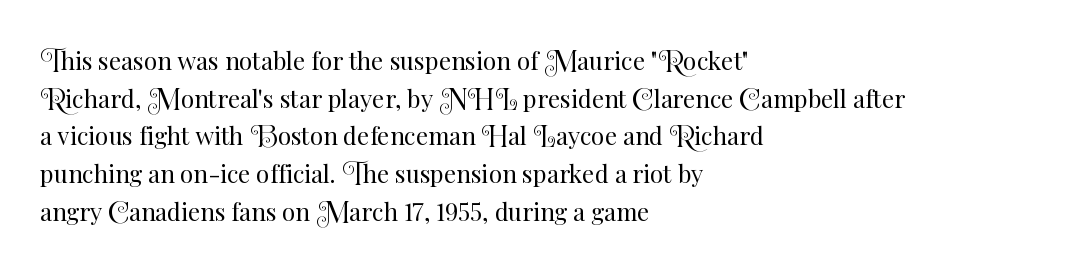
The setting favours the left margin, as ordinary paragraphs usually do. The face looks like a standard text weight, possibly lighter. Each row of text sits above clean, open space. Posture: straight, roman, zero tilt.
